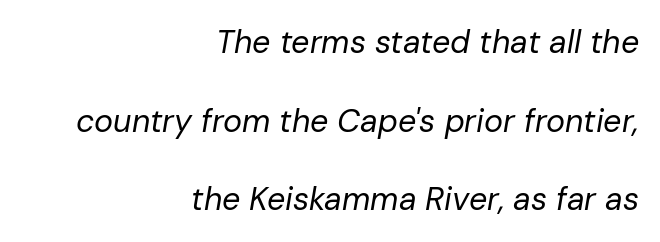
The paragraph has a hard right edge and a soft left edge. Think of a printed novel: that variable character pitch is what you see here. Words float on clear page, feet unadorned. Tracking value appears to be zero — textbook default spacing. Characters are canted at an angle relative to the baseline's perpendicular. A light-to-regular cut is what we see here.
